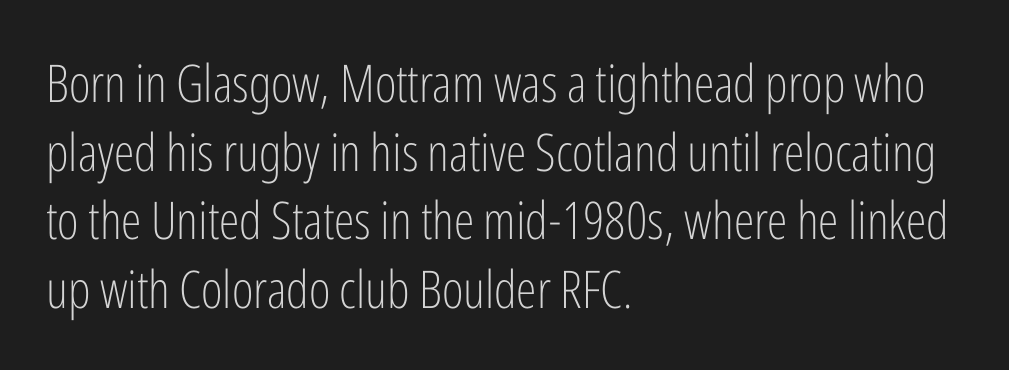
This sample keeps an unexceptional amount of space between lines. The typesetter chose a ragged-right arrangement here. Italic? Not at all — the glyphs are vertical. Beneath every word, the page is bare.
